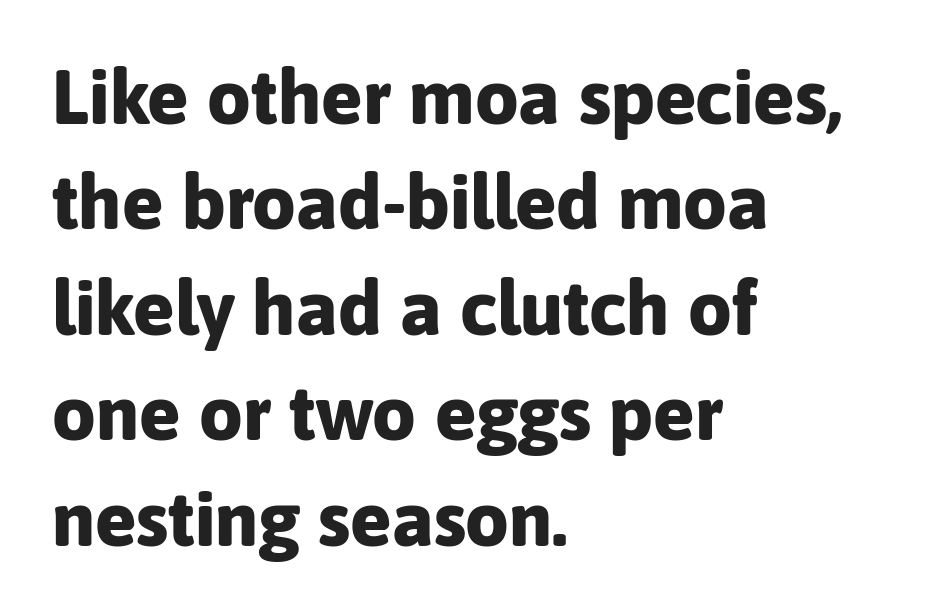
The lines sit at an ordinary, default distance from one another. Spacing verdict: proportional, widths tailored to each character. Is the type bold? Yes — the strokes are clearly thick and heavy. Does the lettering tilt? It doesn't — this is upright.
